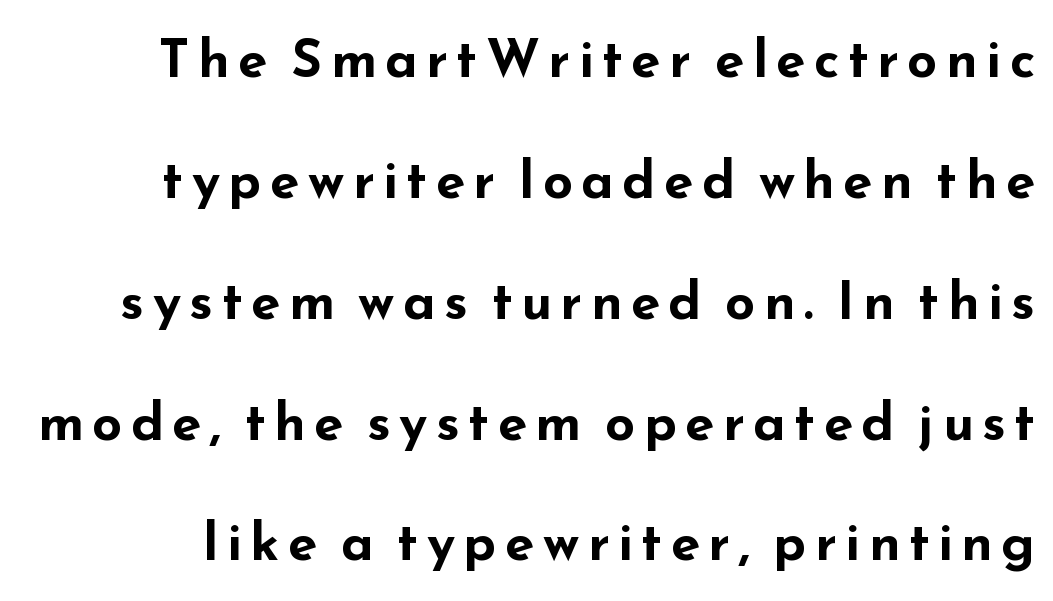
Bold? Absolutely — the strokes are thick and heavy. Typographically, this falls in the sans-serif category. The space beneath each line is pristine and unruled. The lettering stays uniformly vertical, giving the passage a roman look. Notice the wide empty band between every row — that's loose leading.
